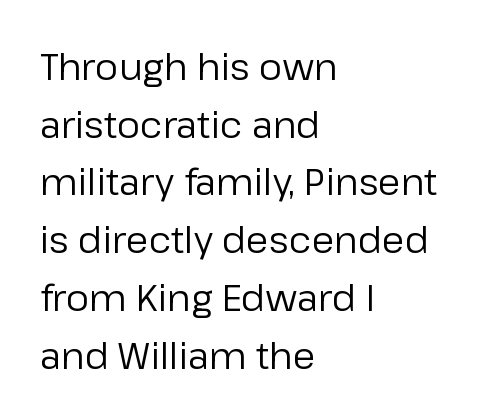
The image shows 37 px regular-weight sans-serif type, upright; set left-aligned, normal line spacing (1.56x), normal letter spacing, not underlined; low stroke contrast and a medium x-height.
